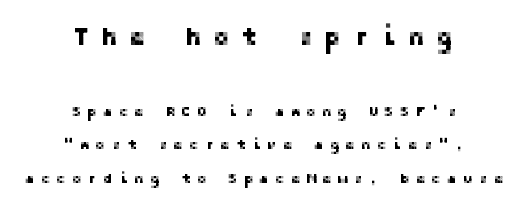
Q: Is the text italic (slanted)? A: No, it is upright.
Q: Is the text underlined? A: No.
Q: How is the paragraph aligned? A: Centered.
Q: Is the spacing between letters normal or unusually wide? A: Unusually wide.
Q: Is the spacing between lines tight, normal or loose? A: Loose.
Q: Which block of text is set in a larger size, the first (top) or the second (bottom)? A: The first (top) one.
